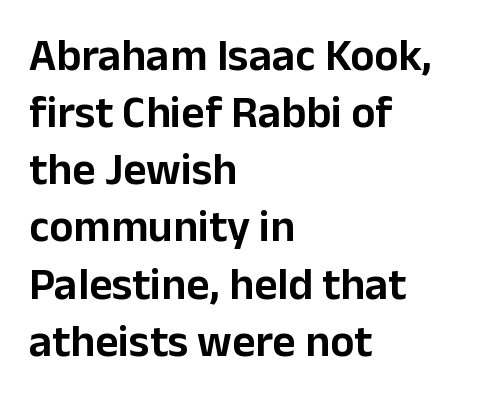
{"serif": "no", "italic": "no", "width": "normal", "stroke_contrast": "low", "x_height": "medium", "monospaced": "no", "underline": "no", "align": "left", "line_spacing": "normal", "line_spacing_ratio": 1.27, "letter_spacing": "normal", "letter_spacing_em": 0.0, "glyph_px": 45}
